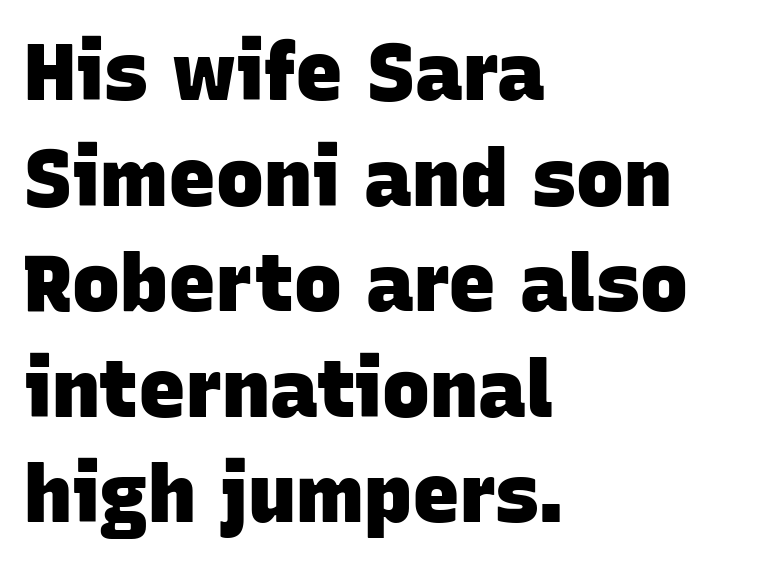
{"serif": "no", "bold": "yes", "weight": "heavy", "width": "normal", "stroke_contrast": "low", "x_height": "large", "monospaced": "no", "underline": "no", "align": "left", "line_spacing": "normal", "line_spacing_ratio": 1.32, "letter_spacing": "normal", "letter_spacing_em": 0.0, "glyph_px": 80}
